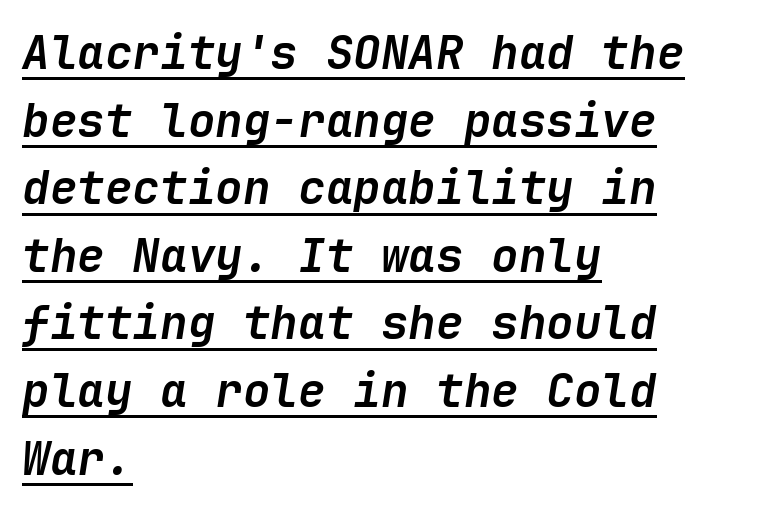
{"italic": "yes", "lean": "right", "slant_degrees": 9, "bold": "yes", "weight": "semibold", "width": "normal", "stroke_contrast": "low", "x_height": "medium", "underline": "yes", "align": "left", "line_spacing": "normal", "line_spacing_ratio": 1.47, "letter_spacing": "normal", "letter_spacing_em": 0.0, "glyph_px": 46}
